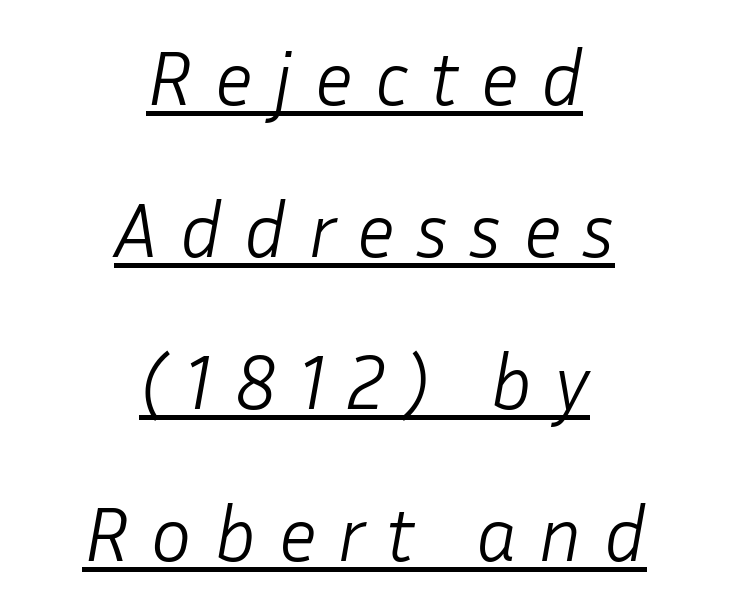
{"italic": "yes", "lean": "right", "slant_degrees": 10, "bold": "no", "weight": "light", "width": "normal", "stroke_contrast": "low", "x_height": "medium", "monospaced": "no", "underline": "yes", "align": "center", "line_spacing": "loose", "line_spacing_ratio": 1.95, "letter_spacing": "wide", "letter_spacing_em": 0.27, "glyph_px": 78}
